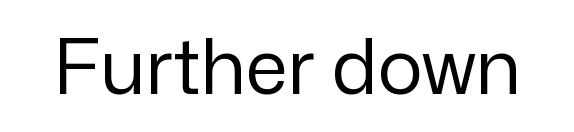
Here the designer chose a conventional face with non-uniform glyph widths. To sum up the face: it is a sans, with no serifs. A bare baseline throughout the passage. In terms of posture, this sample is upright. Compared with a typical body face, this is equally light or lighter still. The rendering keeps characters at their native spacing.
